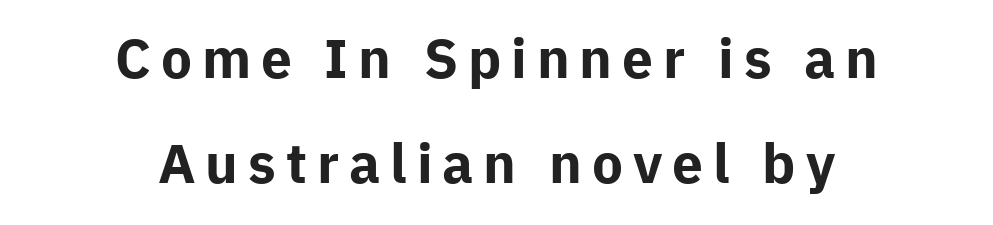
{"serif": "no", "italic": "no", "bold": "yes", "weight": "bold", "width": "normal", "stroke_contrast": "low", "x_height": "medium", "monospaced": "no", "underline": "no", "align": "center", "line_spacing": "loose", "line_spacing_ratio": 1.91, "glyph_px": 55}
